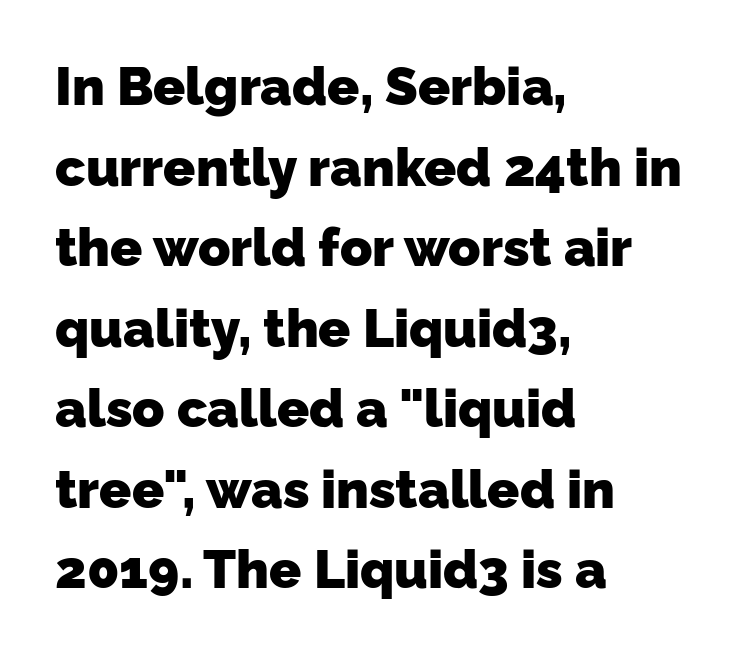
{"serif": "no", "bold": "yes", "weight": "heavy", "width": "normal", "stroke_contrast": "low", "x_height": "medium", "monospaced": "no", "underline": "no", "align": "left", "line_spacing": "normal", "line_spacing_ratio": 1.52, "letter_spacing": "normal", "letter_spacing_em": 0.0, "glyph_px": 53}
